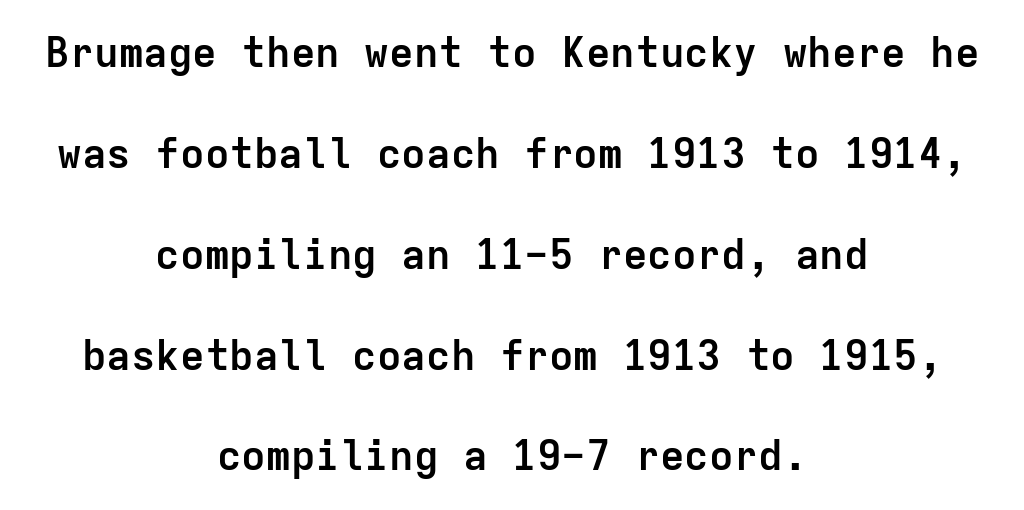
{"serif": "no", "italic": "no", "bold": "yes", "weight": "semibold", "width": "normal", "stroke_contrast": "low", "x_height": "medium", "monospaced": "yes", "underline": "no", "align": "center", "line_spacing": "loose", "line_spacing_ratio": 2.46, "letter_spacing": "normal", "letter_spacing_em": 0.0, "glyph_px": 41}
